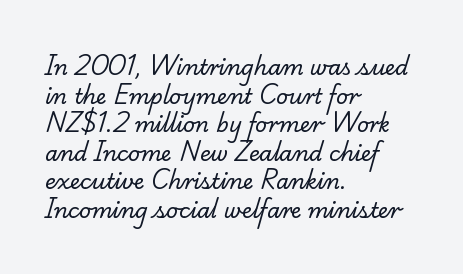
The image shows 21 px text type; set left-aligned, normal line spacing (1.36x), normal letter spacing, not underlined.
